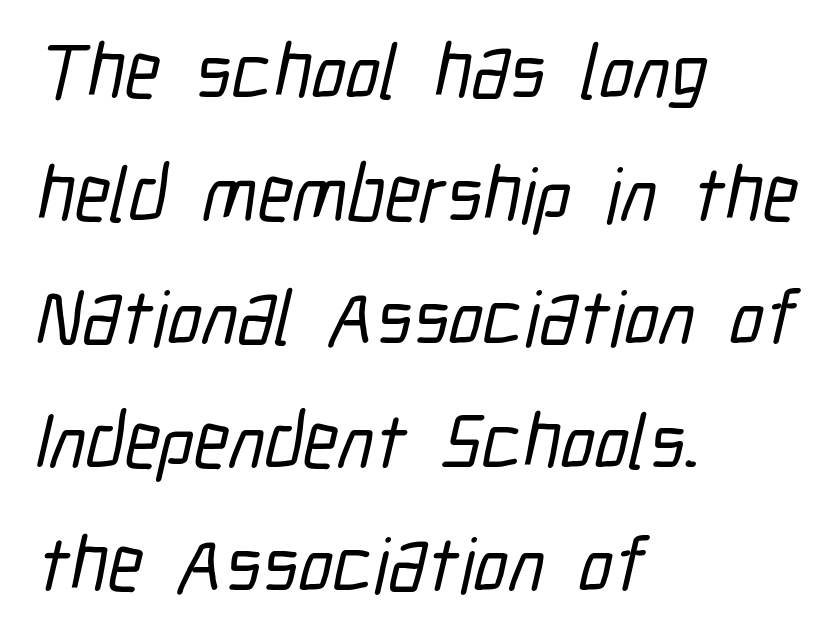
The image shows 78 px condensed sans-serif type; set left-aligned, normal line spacing (1.58x), normal letter spacing, not underlined; low stroke contrast and a medium x-height.
